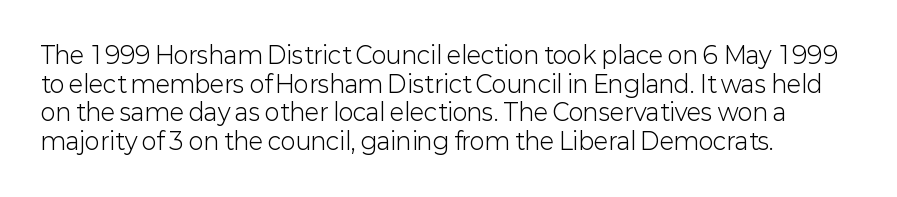
Honestly, the letter spacing is just normal — you wouldn't notice it. Lines of text with bare space underneath. Honestly, the row spacing looks completely unremarkable. Think standard paragraph weight, or any step lighter than that. Ascenders rise straight up at ninety degrees.
